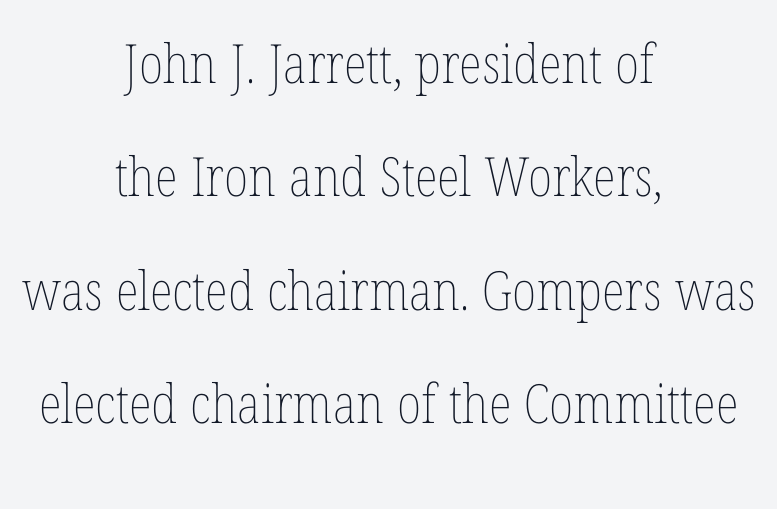
Q: Is the text bold? A: No.
Q: Is the text italic (slanted)? A: No, it is upright.
Q: Is the text underlined? A: No.
Q: How is the paragraph aligned? A: Centered.
Q: Is the spacing between letters normal or unusually wide? A: Normal.
Q: Is the spacing between lines tight, normal or loose? A: Loose.
Q: Width (condensed, normal, or wide)? A: Condensed.
Q: Stroke contrast? A: Low.
Q: x-height? A: Medium.
Q: Monospaced? A: No.
